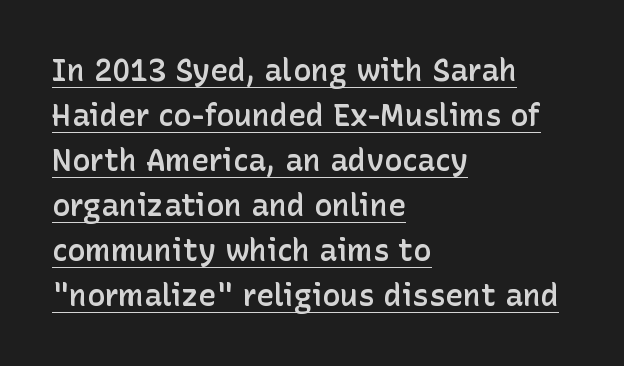
{"serif": "no", "italic": "no", "bold": "semi", "weight": "semibold", "width": "normal", "stroke_contrast": "low", "x_height": "medium", "monospaced": "no", "underline": "yes", "align": "left", "line_spacing": "normal", "line_spacing_ratio": 1.5, "letter_spacing": "normal", "letter_spacing_em": 0.0, "glyph_px": 30}
